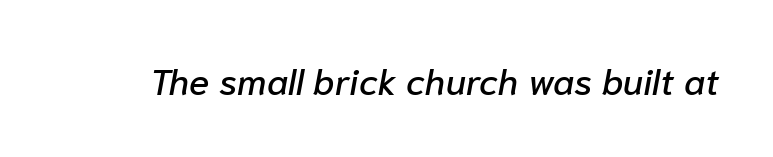
Q: Is the text italic (slanted)? A: Yes, it leans right by about 10 degrees.
Q: Is the text underlined? A: No.
Q: Is the spacing between letters normal or unusually wide? A: Normal.
Q: Width (condensed, normal, or wide)? A: Normal.
Q: Stroke contrast? A: Low.
Q: x-height? A: Medium.
Q: Monospaced? A: No.
